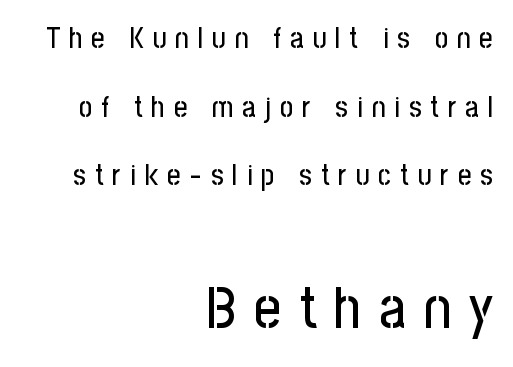
Q: Is the text italic (slanted)? A: No, it is upright.
Q: Is the typeface a serif or a sans-serif typeface? A: Sans-serif.
Q: Is the text underlined? A: No.
Q: How is the paragraph aligned? A: Right-aligned.
Q: Is the spacing between letters normal or unusually wide? A: Unusually wide.
Q: Is the spacing between lines tight, normal or loose? A: Loose.
Q: Which block of text is set in a larger size, the first (top) or the second (bottom)? A: The second (bottom) one.
Q: Width (condensed, normal, or wide)? A: Condensed.
Q: Stroke contrast? A: Low.
Q: x-height? A: Medium.
Q: Monospaced? A: No.
